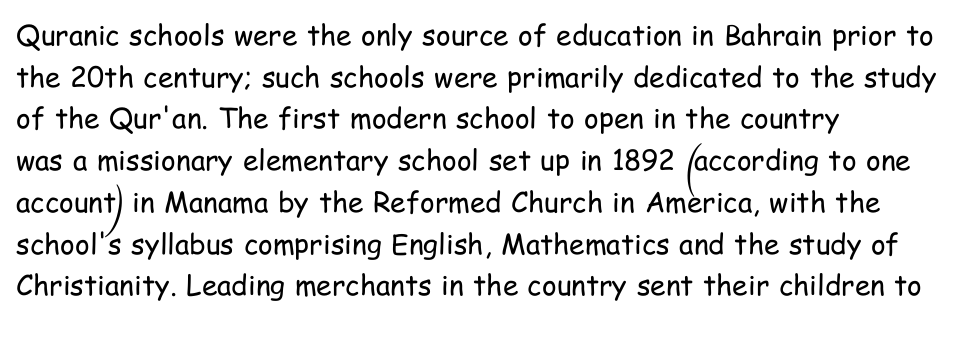
Q: Is the text bold? A: No.
Q: Is the text italic (slanted)? A: No, it is upright.
Q: Is the typeface a serif or a sans-serif typeface? A: Sans-serif.
Q: Is the text underlined? A: No.
Q: How is the paragraph aligned? A: Left-aligned.
Q: Is the spacing between letters normal or unusually wide? A: Normal.
Q: Is the spacing between lines tight, normal or loose? A: Normal.
Q: Width (condensed, normal, or wide)? A: Condensed.
Q: Stroke contrast? A: Low.
Q: x-height? A: Medium.
Q: Monospaced? A: No.
